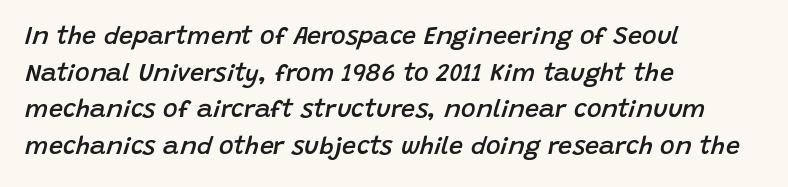
{"italic": "yes", "lean": "right", "slant_degrees": 15, "bold": "semi", "underline": "no", "align": "left", "line_spacing": "normal", "line_spacing_ratio": 1.47, "letter_spacing": "normal", "letter_spacing_em": 0.0, "glyph_px": 25}
